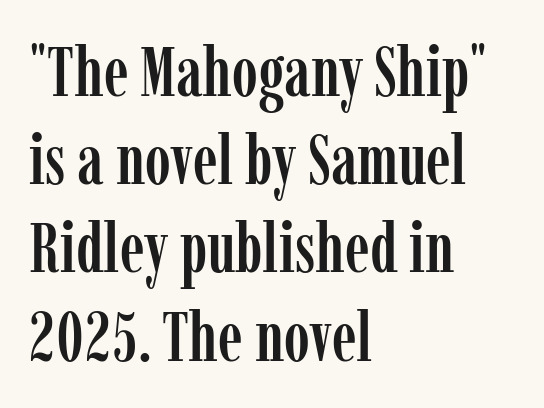
{"serif": "yes", "italic": "no", "width": "condensed", "stroke_contrast": "low", "x_height": "medium", "monospaced": "no", "underline": "no", "align": "left", "line_spacing": "normal", "line_spacing_ratio": 1.26, "letter_spacing": "normal", "letter_spacing_em": 0.0, "glyph_px": 70}
